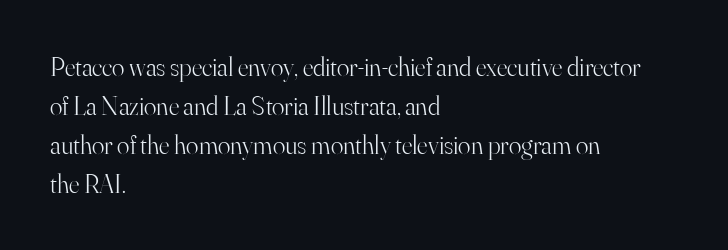
Q: Is the text bold? A: No.
Q: Is the text italic (slanted)? A: No, it is upright.
Q: Is the text underlined? A: No.
Q: How is the paragraph aligned? A: Left-aligned.
Q: Is the spacing between letters normal or unusually wide? A: Normal.
Q: Is the spacing between lines tight, normal or loose? A: Normal.
